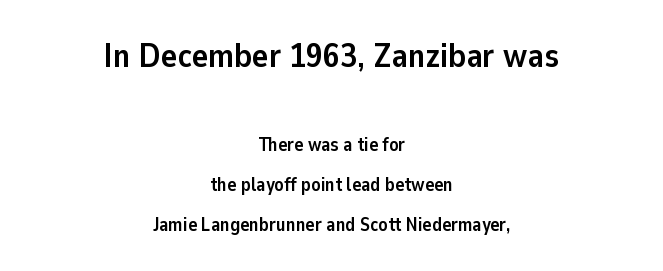
Q: Is the text bold? A: Yes.
Q: Is the text italic (slanted)? A: No, it is upright.
Q: Is the typeface a serif or a sans-serif typeface? A: Sans-serif.
Q: Is the text underlined? A: No.
Q: How is the paragraph aligned? A: Centered.
Q: Is the spacing between letters normal or unusually wide? A: Normal.
Q: Is the spacing between lines tight, normal or loose? A: Loose.
Q: Which block of text is set in a larger size, the first (top) or the second (bottom)? A: The first (top) one.
Q: Width (condensed, normal, or wide)? A: Normal.
Q: Stroke contrast? A: Low.
Q: x-height? A: Medium.
Q: Monospaced? A: No.
